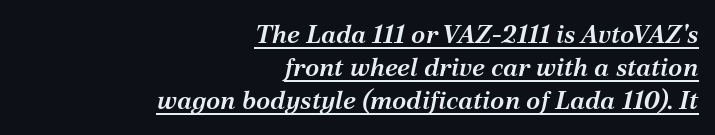
{"italic": "yes", "lean": "right", "slant_degrees": 12, "bold": "semi", "underline": "yes", "align": "right", "line_spacing": "normal", "line_spacing_ratio": 1.27, "letter_spacing": "normal", "letter_spacing_em": 0.0, "glyph_px": 26}
